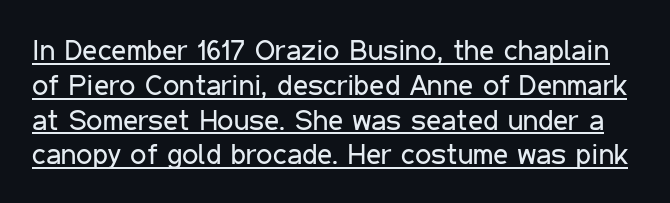
The image shows 29 px regular-weight, condensed sans-serif type, upright; set line spacing 1.2x, normal letter spacing, underlined; low stroke contrast and a medium x-height.
